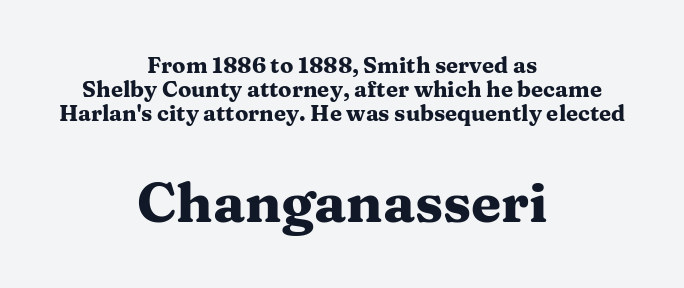
Q: Is the text bold? A: Yes.
Q: Is the text italic (slanted)? A: No, it is upright.
Q: Is the typeface a serif or a sans-serif typeface? A: Serif.
Q: Is the text underlined? A: No.
Q: How is the paragraph aligned? A: Centered.
Q: Is the spacing between letters normal or unusually wide? A: Normal.
Q: Is the spacing between lines tight, normal or loose? A: Tight.
Q: Which block of text is set in a larger size, the first (top) or the second (bottom)? A: The second (bottom) one.
Q: Width (condensed, normal, or wide)? A: Wide.
Q: Stroke contrast? A: Medium.
Q: x-height? A: Medium.
Q: Monospaced? A: No.
